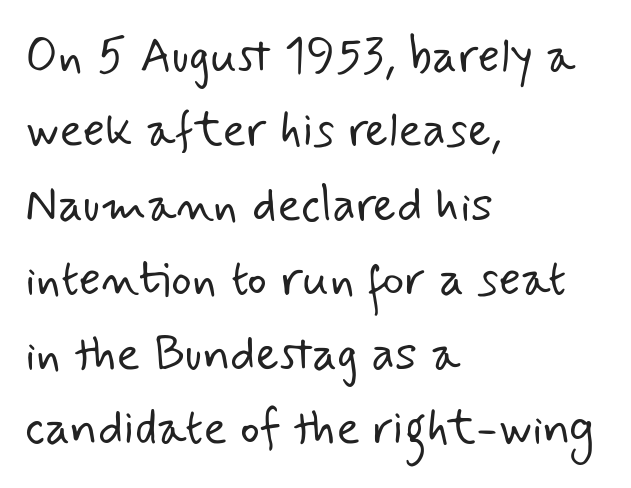
The image shows 49 px light sans-serif type; set left-aligned, normal line spacing (1.52x), normal letter spacing, not underlined; low stroke contrast and a small x-height.
